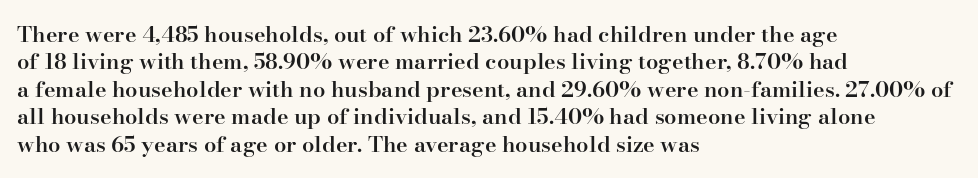
Q: Is the text bold? A: Semi-bold.
Q: Is the text italic (slanted)? A: No, it is upright.
Q: Is the text underlined? A: No.
Q: How is the paragraph aligned? A: Left-aligned.
Q: Is the spacing between letters normal or unusually wide? A: Normal.
Q: Is the spacing between lines tight, normal or loose? A: Normal.
